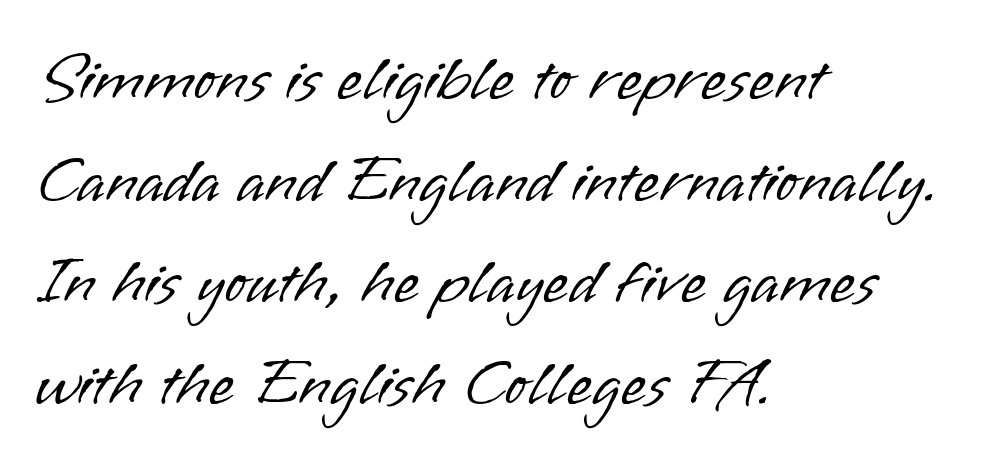
The image shows 66 px light sans-serif type; set left-aligned, normal line spacing (1.54x), normal letter spacing, not underlined; low stroke contrast and a small x-height.
